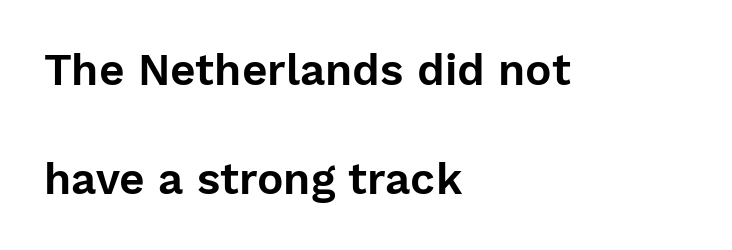
Q: Is the text italic (slanted)? A: No, it is upright.
Q: Is the typeface a serif or a sans-serif typeface? A: Sans-serif.
Q: Is the text underlined? A: No.
Q: How is the paragraph aligned? A: Left-aligned.
Q: Is the spacing between letters normal or unusually wide? A: Normal.
Q: Is the spacing between lines tight, normal or loose? A: Loose.
Q: Width (condensed, normal, or wide)? A: Normal.
Q: Stroke contrast? A: Low.
Q: x-height? A: Medium.
Q: Monospaced? A: No.
